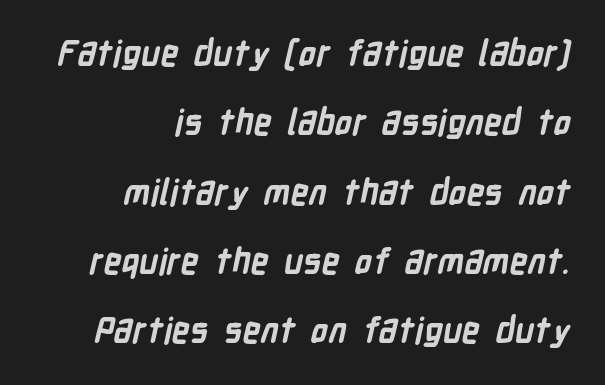
{"serif": "no", "bold": "yes", "weight": "bold", "width": "condensed", "stroke_contrast": "low", "x_height": "medium", "monospaced": "no", "underline": "no", "align": "right", "line_spacing": "loose", "line_spacing_ratio": 1.98, "letter_spacing": "normal", "letter_spacing_em": 0.0, "glyph_px": 35}
